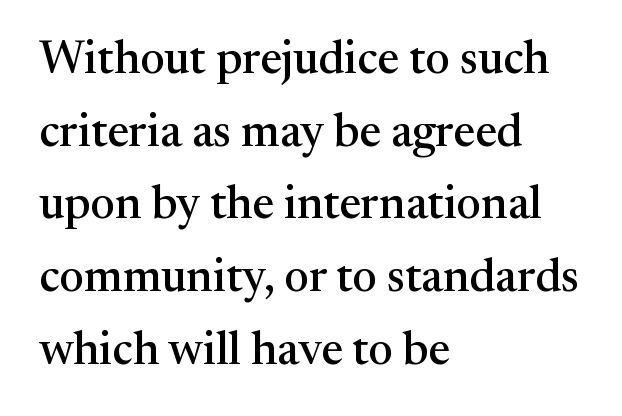
There is no visible air inserted between adjacent glyphs. Glance below the letters and you will spot only blank space. Where is the straight margin? On the left. If you drew a line through each stem, it would be perfectly vertical.
